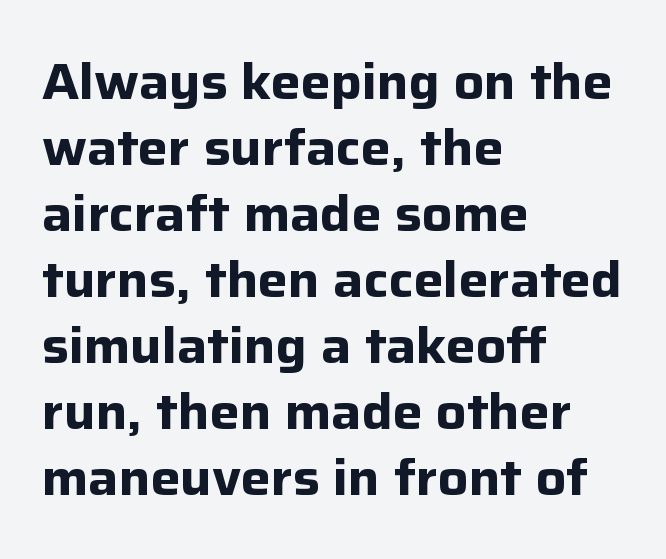
The paragraph has a hard left edge and a soft right edge. You could not count columns in this text — the font is proportionally spaced. Notice how the stems are strictly vertical — no italics here. The rows are spaced the way most documents space them.
